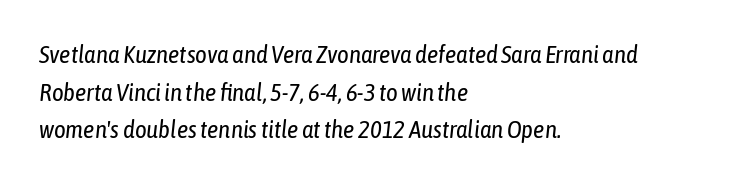
Q: Is the text bold? A: No.
Q: Is the text italic (slanted)? A: Yes, it leans right by about 6 degrees.
Q: Is the text underlined? A: No.
Q: How is the paragraph aligned? A: Left-aligned.
Q: Is the spacing between letters normal or unusually wide? A: Normal.
Q: Is the spacing between lines tight, normal or loose? A: Normal.
